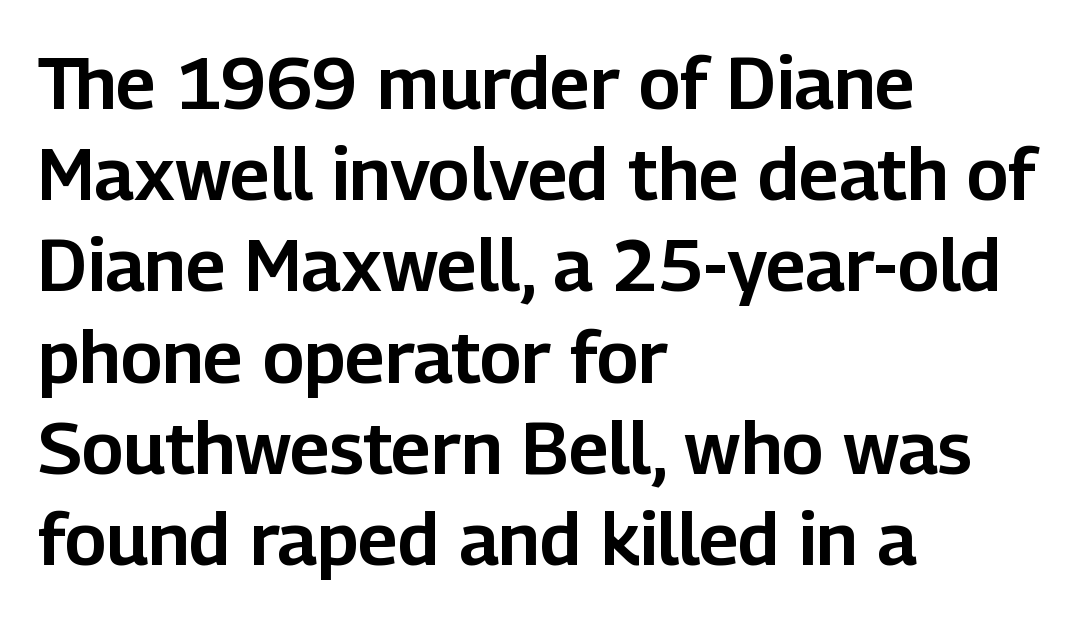
The image shows 73 px sans-serif type, upright; set left-aligned, normal line spacing (1.25x), normal letter spacing, not underlined; low stroke contrast and a medium x-height.
